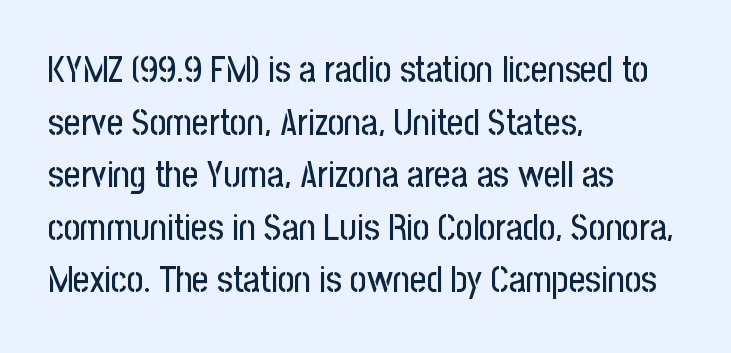
The image shows 36 px condensed sans-serif type, upright; set left-aligned, normal line spacing (1.46x), normal letter spacing, not underlined; low stroke contrast and a medium x-height.
